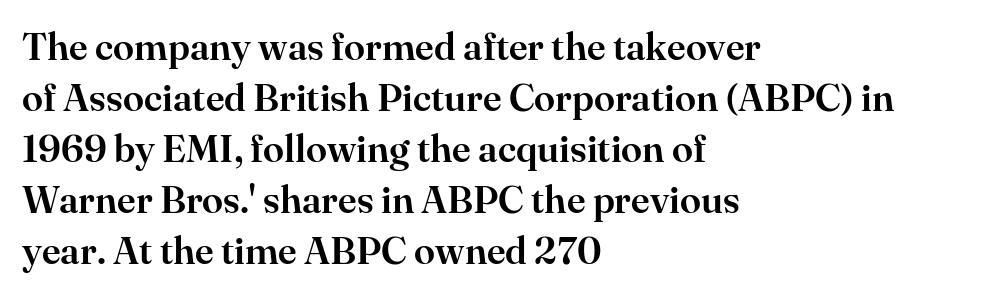
{"serif": "yes", "italic": "no", "width": "normal", "stroke_contrast": "high", "x_height": "small", "monospaced": "no", "underline": "no", "align": "left", "line_spacing": "normal", "line_spacing_ratio": 1.34, "letter_spacing": "normal", "letter_spacing_em": 0.0, "glyph_px": 38}
